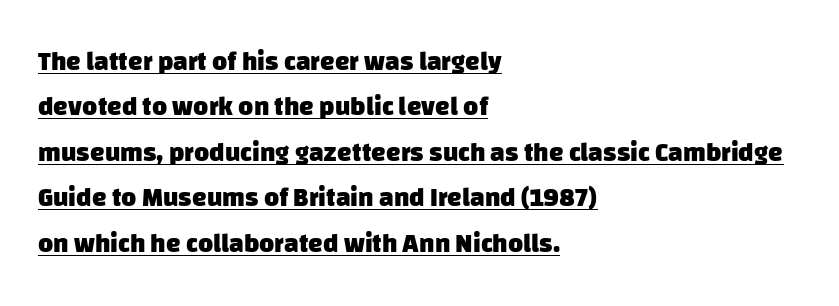
On the weight axis this lands at bold, roughly 700. A typographer would call this underscored text. There is no visible air inserted between adjacent glyphs. Each line starts at the same left margin while the right side varies.
